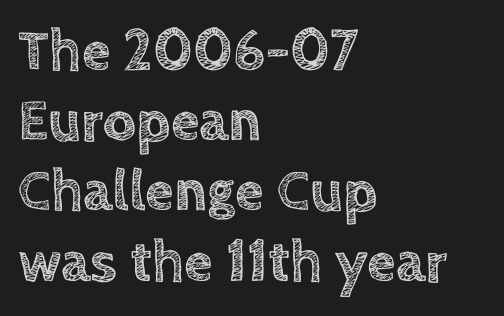
Designer's note — italics off, roman on. Horizontally, the lines are justified to the leading edge only. Here the designer chose a conventional face with non-uniform glyph widths. Look at the tracking — it's just the regular setting, nothing added. The foot of each line stays bare and open.
